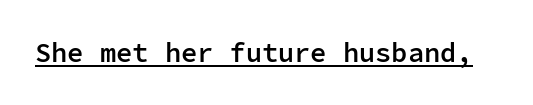
The gaps between neighbouring characters are ordinary and unremarkable. Summary of weight: moderately heavy, a semibold. The glyphs are accompanied by a horizontal stroke just below them. Ascenders rise straight up at ninety degrees.
